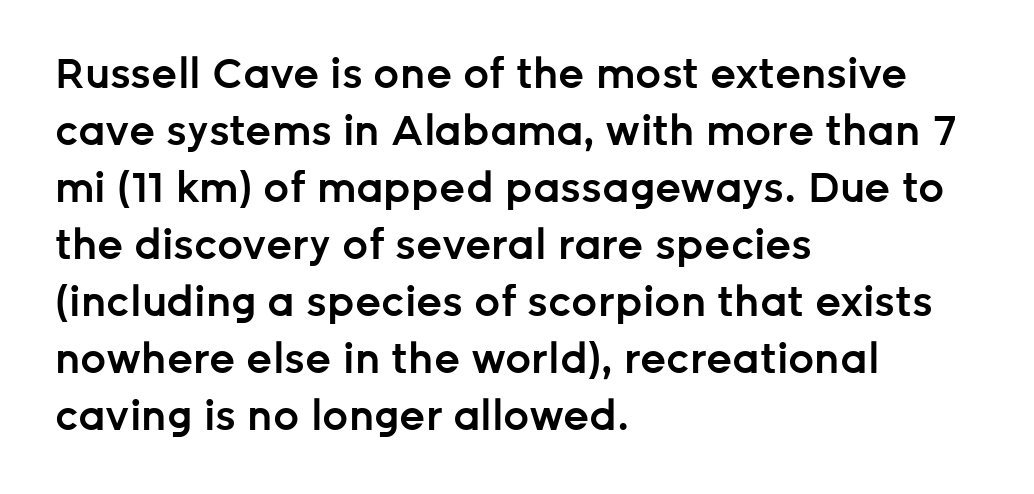
{"serif": "no", "italic": "no", "bold": "semi", "weight": "semibold", "width": "normal", "stroke_contrast": "low", "x_height": "medium", "monospaced": "no", "underline": "no", "align": "left", "line_spacing": "normal", "line_spacing_ratio": 1.39, "letter_spacing": "normal", "letter_spacing_em": 0.0, "glyph_px": 41}
